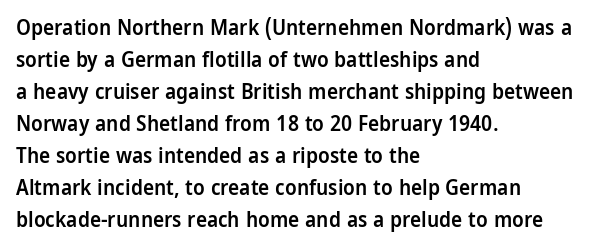
No word sits above an underline. This sample is left-justified, so line endings fall wherever the words run out. Honestly, the row spacing looks completely unremarkable. Students, this is semibold: more ink than regular, less than bold.
